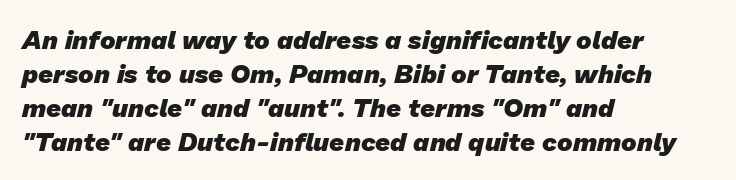
Q: Is the text bold? A: Yes.
Q: Is the text underlined? A: No.
Q: How is the paragraph aligned? A: Left-aligned.
Q: Is the spacing between letters normal or unusually wide? A: Normal.
Q: Is the spacing between lines tight, normal or loose? A: Normal.
